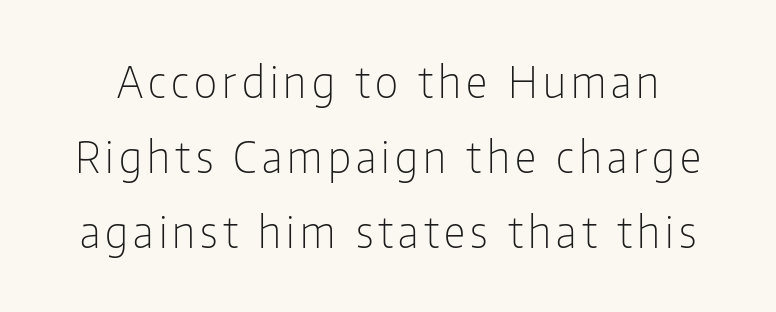
{"serif": "no", "italic": "no", "bold": "no", "weight": "light", "width": "condensed", "stroke_contrast": "low", "x_height": "medium", "monospaced": "no", "underline": "no", "line_spacing_ratio": 1.75, "glyph_px": 43}
